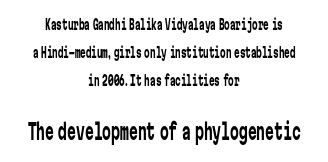
{"italic": "no", "bold": "no", "underline": "no", "align": "center", "line_spacing": "loose", "line_spacing_ratio": 2.01, "letter_spacing": "normal", "letter_spacing_em": 0.0, "larger_block": "second", "size_ratio": 1.57, "glyph_px": 22}
